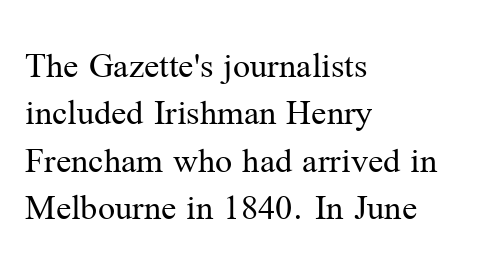
{"serif": "yes", "italic": "no", "bold": "no", "weight": "regular", "width": "normal", "stroke_contrast": "medium", "x_height": "medium", "monospaced": "no", "underline": "no", "align": "left", "line_spacing": "normal", "line_spacing_ratio": 1.25, "letter_spacing": "normal", "letter_spacing_em": 0.0, "glyph_px": 38}
